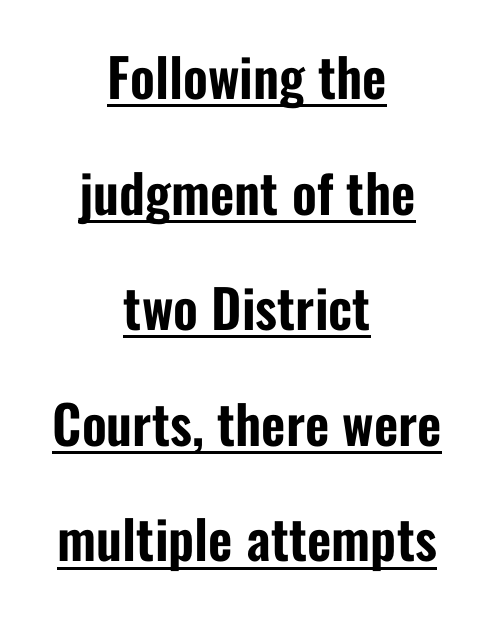
The lines are quadded center. A typesetter would call this zero additional tracking. Line spacing here is loose. The face used here is a sans, in the tradition of grotesques and geometrics. A baseline rule has been typeset under these characters. The face used here is proportionally spaced, like ordinary book or web type.
